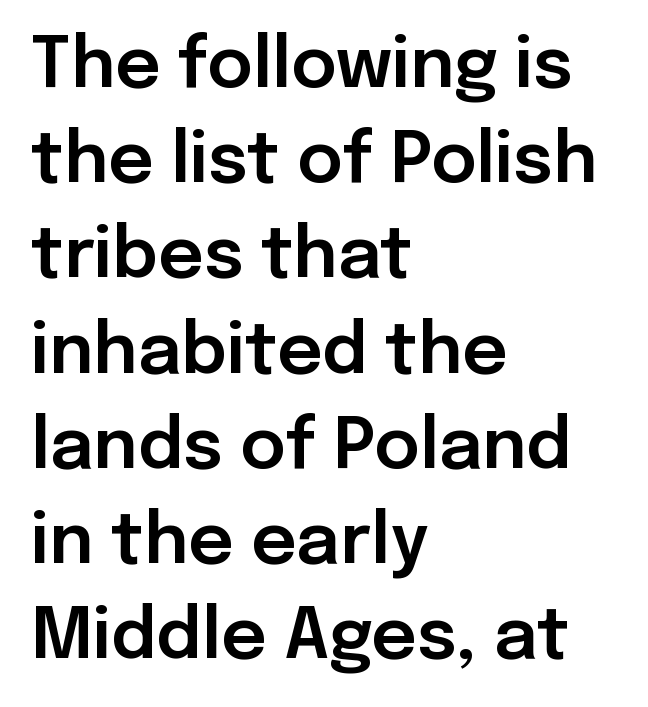
{"serif": "no", "italic": "no", "width": "normal", "stroke_contrast": "low", "x_height": "medium", "monospaced": "no", "underline": "no", "align": "left", "line_spacing": "normal", "line_spacing_ratio": 1.36, "letter_spacing": "normal", "letter_spacing_em": 0.0, "glyph_px": 70}
